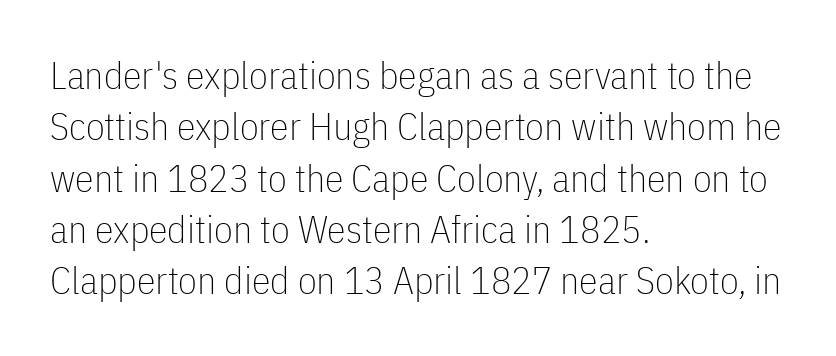
Q: Is the text bold? A: No.
Q: Is the text italic (slanted)? A: No, it is upright.
Q: Is the typeface a serif or a sans-serif typeface? A: Sans-serif.
Q: Is the text underlined? A: No.
Q: How is the paragraph aligned? A: Left-aligned.
Q: Is the spacing between letters normal or unusually wide? A: Normal.
Q: Is the spacing between lines tight, normal or loose? A: Normal.
Q: Width (condensed, normal, or wide)? A: Condensed.
Q: Stroke contrast? A: Low.
Q: x-height? A: Medium.
Q: Monospaced? A: No.
